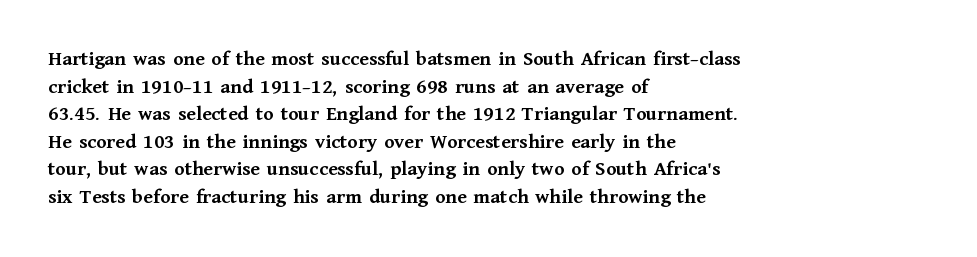
{"italic": "no", "bold": "yes", "underline": "no", "align": "left", "line_spacing": "normal", "line_spacing_ratio": 1.31, "letter_spacing": "normal", "letter_spacing_em": 0.0, "glyph_px": 21}
